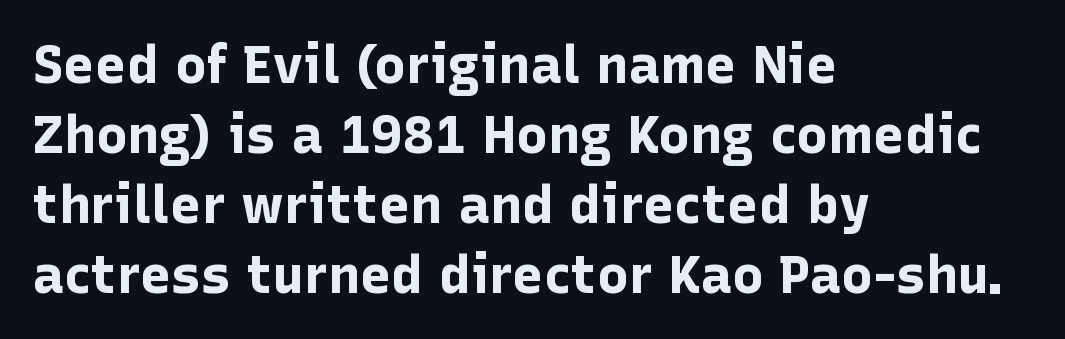
The passage shown is typed in a proportional face where columns would drift. Summary of weight: heavy, a full bold. This is the regular roman posture of the typeface. Type without underlining. The typeface chosen for these lines omits serifs. The rows are spaced the way most documents space them.
